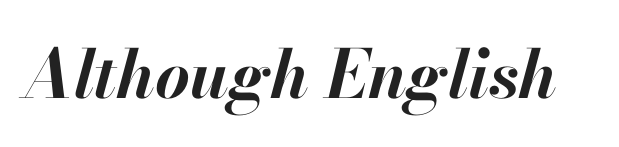
The image shows 67 px bold type, italic (leaning right); set normal letter spacing, not underlined; high stroke contrast and a small x-height.
